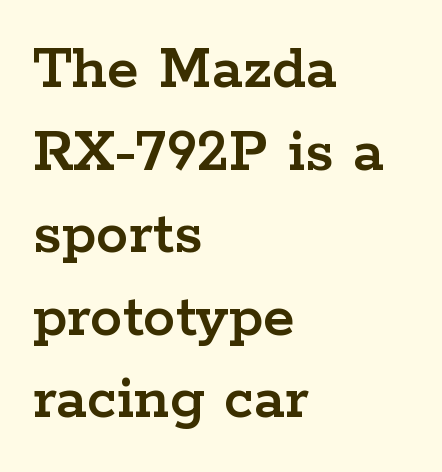
You can tell it's not italic because the verticals are truly vertical. These lines are composed in type with serifs. The face used here is proportionally spaced, like ordinary book or web type. The glyphs are unaccompanied by any horizontal stroke below them. Notice how descenders clear the ascenders below comfortably — that's standard leading.
